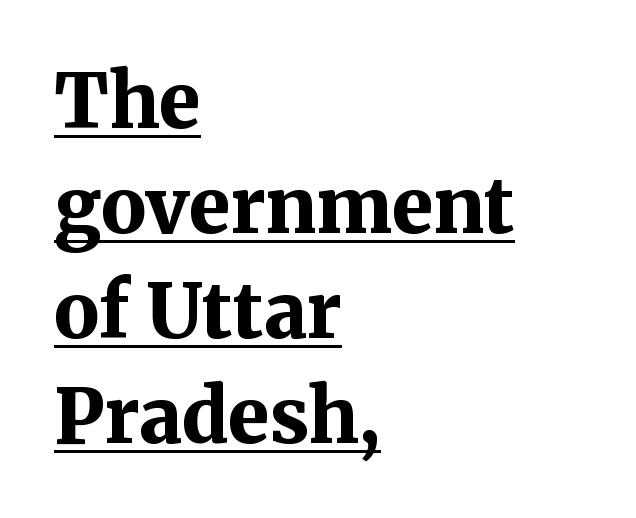
Q: Is the text bold? A: Yes.
Q: Is the text italic (slanted)? A: No, it is upright.
Q: Is the typeface a serif or a sans-serif typeface? A: Serif.
Q: Is the text underlined? A: Yes.
Q: How is the paragraph aligned? A: Left-aligned.
Q: Is the spacing between letters normal or unusually wide? A: Normal.
Q: Is the spacing between lines tight, normal or loose? A: Normal.
Q: Width (condensed, normal, or wide)? A: Normal.
Q: Stroke contrast? A: Medium.
Q: x-height? A: Medium.
Q: Monospaced? A: No.
